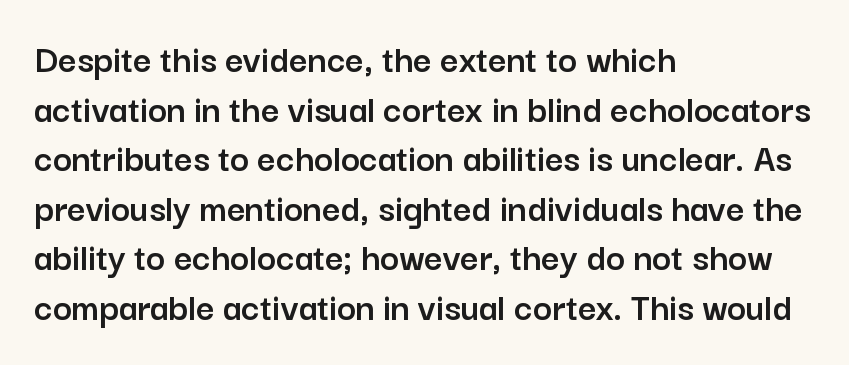
Q: Is the text italic (slanted)? A: No, it is upright.
Q: Is the typeface a serif or a sans-serif typeface? A: Sans-serif.
Q: Is the text underlined? A: No.
Q: How is the paragraph aligned? A: Left-aligned.
Q: Is the spacing between letters normal or unusually wide? A: Normal.
Q: Width (condensed, normal, or wide)? A: Normal.
Q: Stroke contrast? A: Low.
Q: x-height? A: Medium.
Q: Monospaced? A: No.
